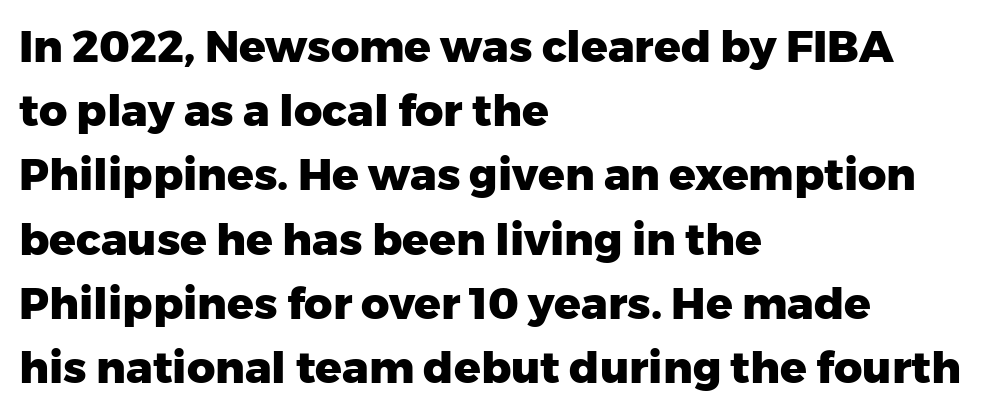
One-word summary of the alignment: left. Chunky letters — that's bold for sure. The lettering stays uniformly vertical, giving the passage a roman look. The face used here is proportionally spaced, like ordinary book or web type. Regarding leading, the lines here are spaced in the standard way.
